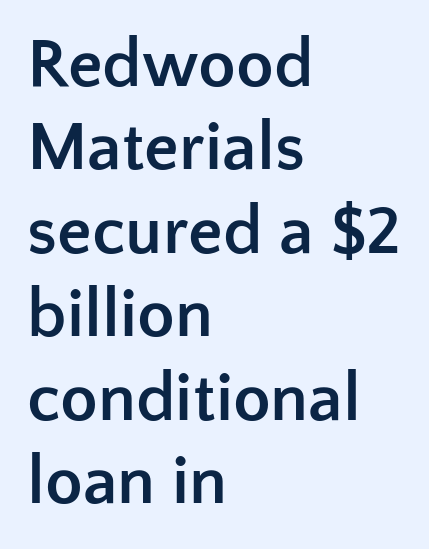
Characters follow at the spacing the type designer built in. This is the regular roman posture of the typeface. Underline: absent. One-word summary of the alignment: left.
